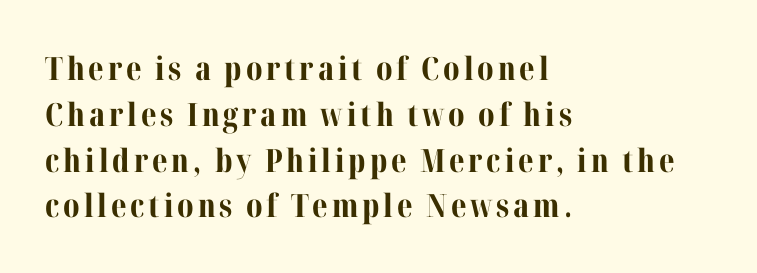
{"serif": "yes", "italic": "no", "bold": "yes", "weight": "bold", "width": "normal", "stroke_contrast": "medium", "x_height": "medium", "monospaced": "no", "underline": "no", "align": "left", "line_spacing": "normal", "line_spacing_ratio": 1.43, "glyph_px": 32}
